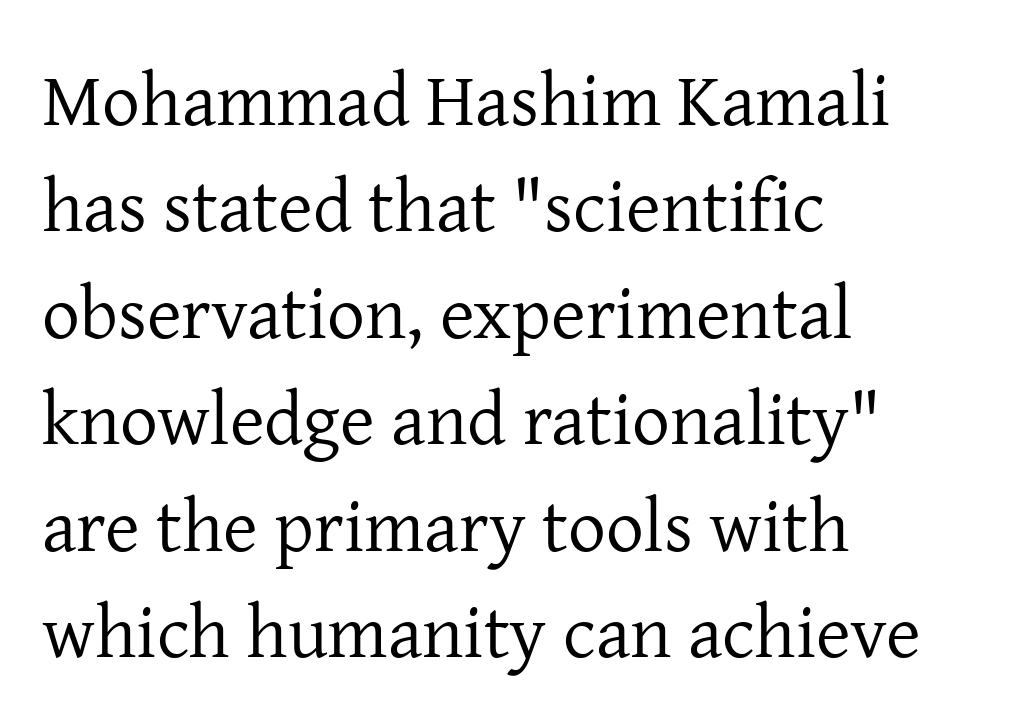
The image shows 75 px regular-weight serif type, upright; set left-aligned, normal line spacing (1.42x), normal letter spacing, not underlined; low stroke contrast and a medium x-height.
